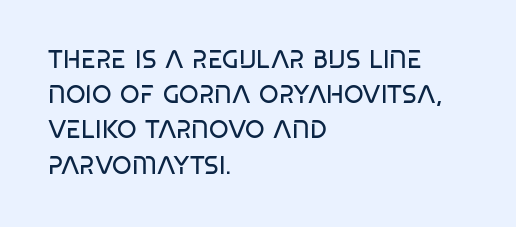
Q: Is the text bold? A: No.
Q: Is the text underlined? A: No.
Q: How is the paragraph aligned? A: Left-aligned.
Q: Is the spacing between letters normal or unusually wide? A: Normal.
Q: Is the spacing between lines tight, normal or loose? A: Normal.
